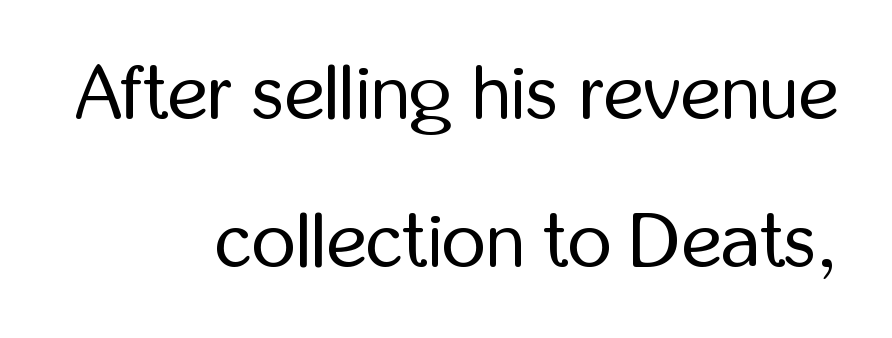
Q: Is the text bold? A: No.
Q: Is the text italic (slanted)? A: No, it is upright.
Q: Is the typeface a serif or a sans-serif typeface? A: Sans-serif.
Q: Is the text underlined? A: No.
Q: How is the paragraph aligned? A: Right-aligned.
Q: Is the spacing between letters normal or unusually wide? A: Normal.
Q: Is the spacing between lines tight, normal or loose? A: Loose.
Q: Width (condensed, normal, or wide)? A: Condensed.
Q: Stroke contrast? A: Low.
Q: x-height? A: Medium.
Q: Monospaced? A: No.
